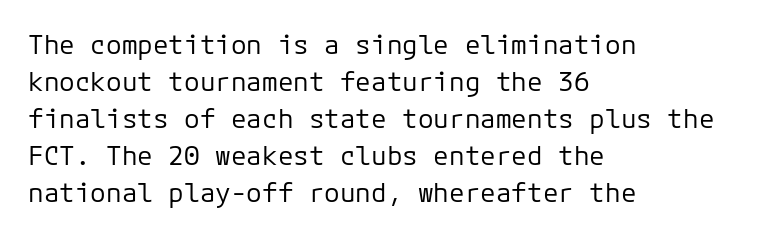
The image shows 26 px text type, upright; set left-aligned, normal line spacing (1.42x), normal letter spacing, not underlined.
